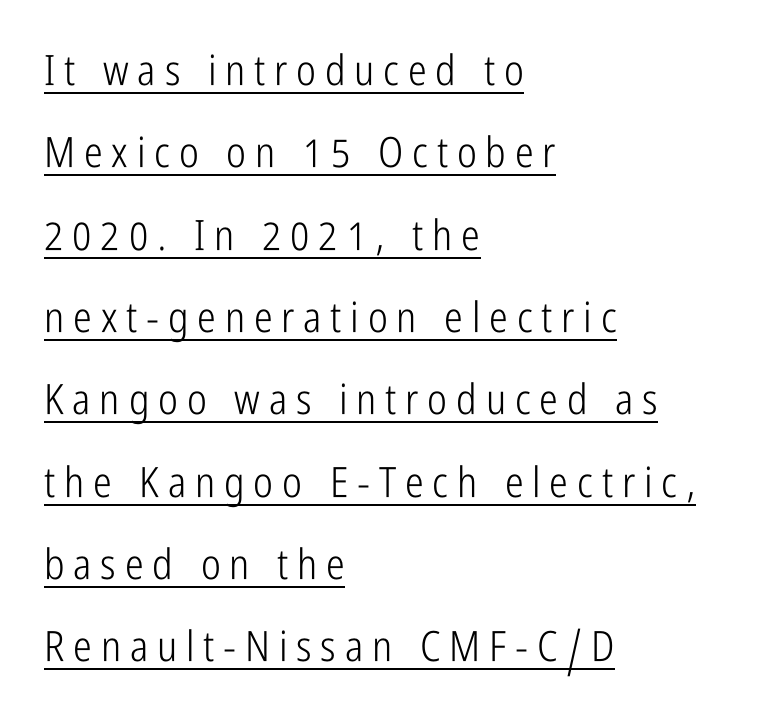
Q: Is the text bold? A: No.
Q: Is the text italic (slanted)? A: No, it is upright.
Q: Is the typeface a serif or a sans-serif typeface? A: Sans-serif.
Q: Is the text underlined? A: Yes.
Q: How is the paragraph aligned? A: Left-aligned.
Q: Is the spacing between letters normal or unusually wide? A: Unusually wide.
Q: Is the spacing between lines tight, normal or loose? A: Loose.
Q: Width (condensed, normal, or wide)? A: Condensed.
Q: Stroke contrast? A: Low.
Q: x-height? A: Medium.
Q: Monospaced? A: No.
